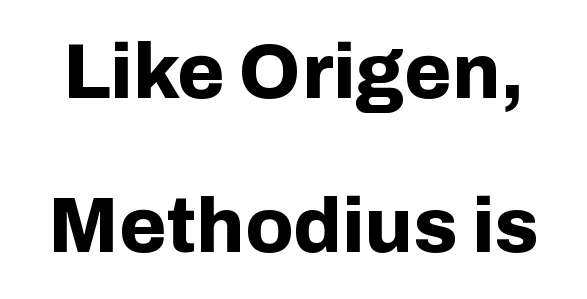
Look at the bottom of the vertical strokes: they stop flat, with no serifs. This rendering leaves character spacing at its baseline value. Notice how thick the strokes are: this is what a full bold looks like. Posture: straight, roman, zero tilt.
